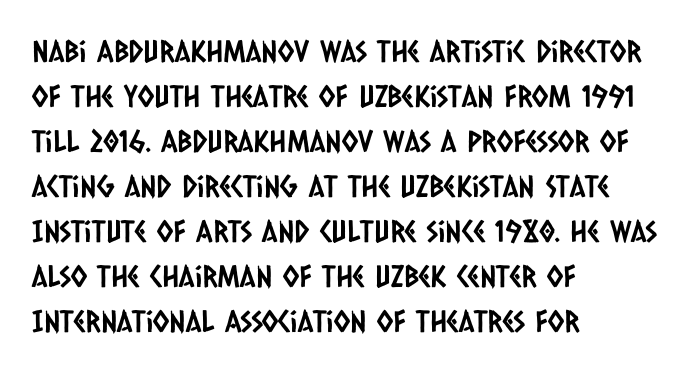
The image shows 30 px condensed sans-serif type; set left-aligned, normal line spacing (1.5x), normal letter spacing, not underlined; low stroke contrast and a large x-height.
